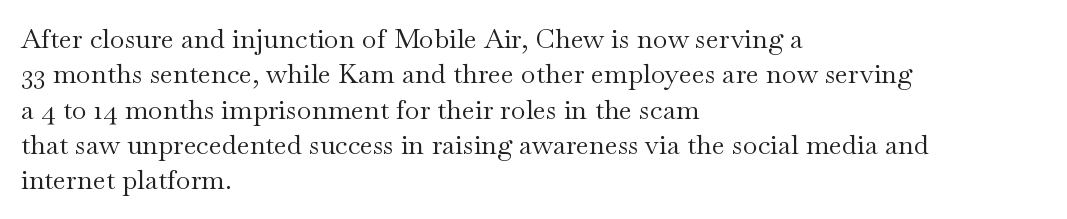
Line beginnings align vertically; line endings do not. The typography opts for an upright posture over an oblique one. Baseline-to-baseline distance is the conventional proportion of letter height. The characters are drawn with everyday or finer stroke widths. Here the glyphs are tracked normally, forming tight word shapes.
